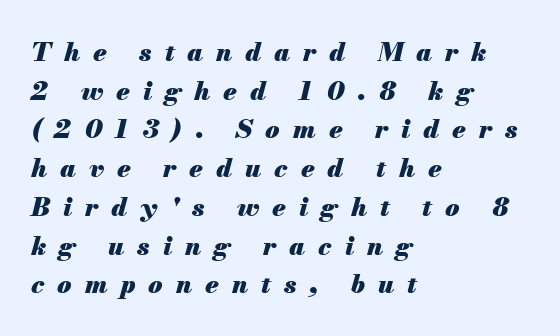
Weight: bold. Reading down the column, the eye jumps a familiar distance to each next line. Rule under the text: the space is simply empty. Layout note: lines flush left.
